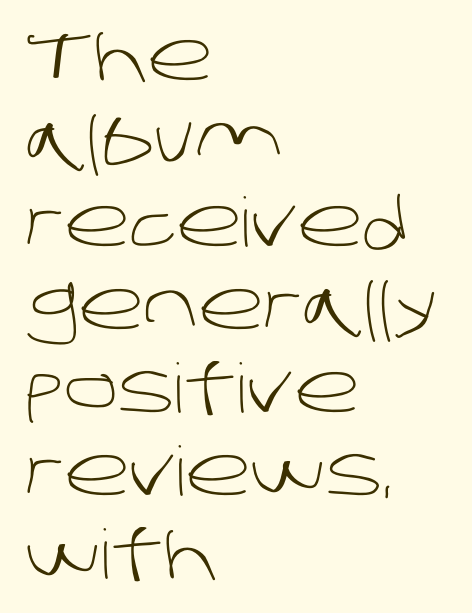
{"serif": "no", "bold": "no", "weight": "light", "width": "normal", "stroke_contrast": "low", "x_height": "large", "monospaced": "no", "underline": "no", "align": "left", "line_spacing_ratio": 1.22, "letter_spacing": "normal", "letter_spacing_em": 0.0, "glyph_px": 68}
